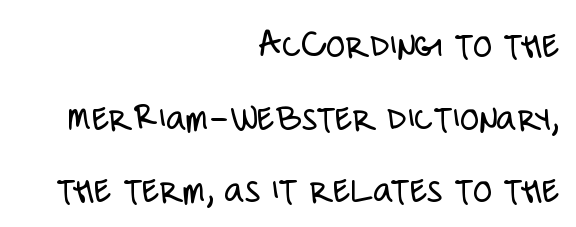
Q: Is the text bold? A: No.
Q: Is the text italic (slanted)? A: No, it is upright.
Q: Is the typeface a serif or a sans-serif typeface? A: Sans-serif.
Q: Is the text underlined? A: No.
Q: How is the paragraph aligned? A: Right-aligned.
Q: Is the spacing between letters normal or unusually wide? A: Normal.
Q: Width (condensed, normal, or wide)? A: Condensed.
Q: Stroke contrast? A: Low.
Q: x-height? A: Large.
Q: Monospaced? A: No.
